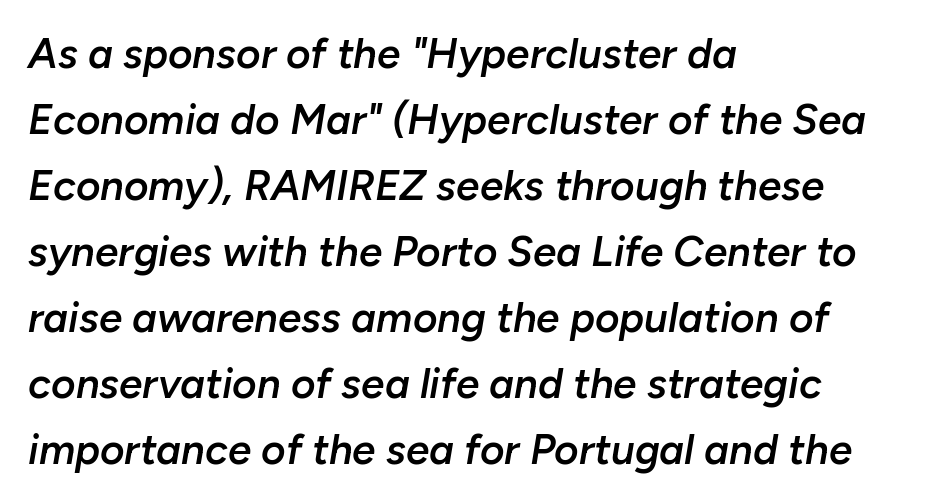
The image shows 42 px semibold type, italic (leaning right); set left-aligned, normal line spacing (1.57x), normal letter spacing, not underlined; low stroke contrast and a medium x-height.
